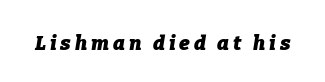
The image shows 20 px bold type, italic (leaning right); set unusually wide letter spacing (+0.2 em), not underlined.
